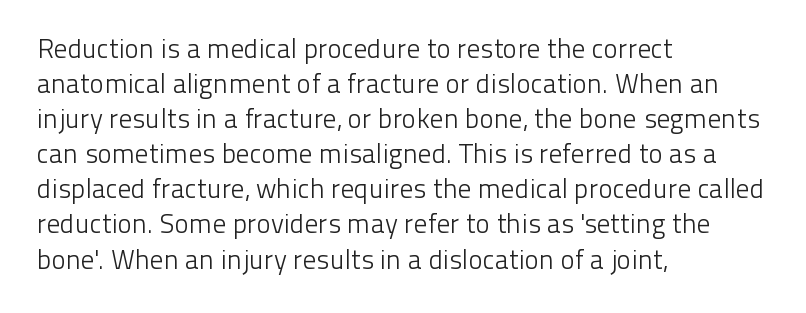
Q: Is the text bold? A: No.
Q: Is the text italic (slanted)? A: No, it is upright.
Q: Is the text underlined? A: No.
Q: How is the paragraph aligned? A: Left-aligned.
Q: Is the spacing between letters normal or unusually wide? A: Normal.
Q: Is the spacing between lines tight, normal or loose? A: Normal.
